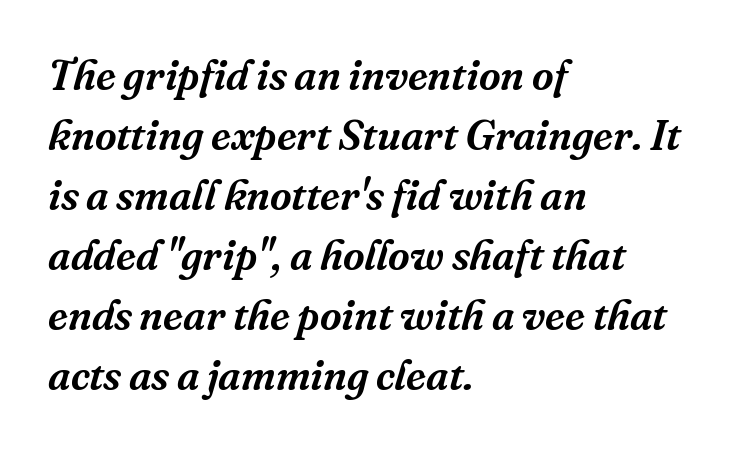
Q: Is the text italic (slanted)? A: Yes, it leans right by about 16 degrees.
Q: Is the typeface a serif or a sans-serif typeface? A: Serif.
Q: Is the text underlined? A: No.
Q: How is the paragraph aligned? A: Left-aligned.
Q: Is the spacing between letters normal or unusually wide? A: Normal.
Q: Is the spacing between lines tight, normal or loose? A: Normal.
Q: Width (condensed, normal, or wide)? A: Normal.
Q: Stroke contrast? A: Medium.
Q: x-height? A: Medium.
Q: Monospaced? A: No.
